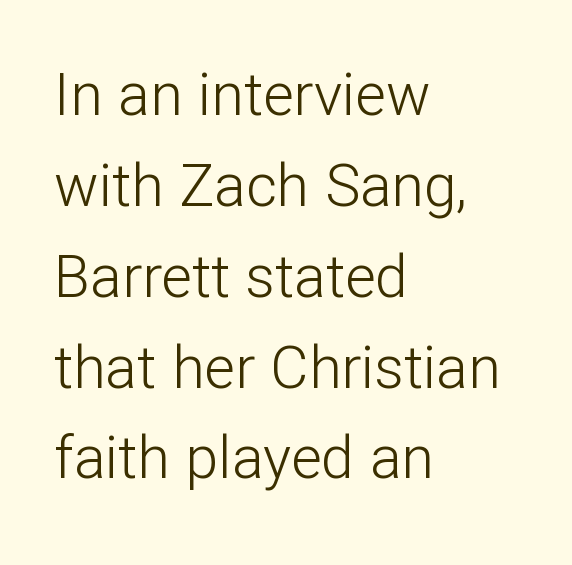
{"serif": "no", "italic": "no", "bold": "no", "weight": "light", "width": "normal", "stroke_contrast": "low", "x_height": "medium", "monospaced": "no", "underline": "no", "align": "left", "line_spacing": "normal", "line_spacing_ratio": 1.54, "letter_spacing": "normal", "letter_spacing_em": 0.0, "glyph_px": 59}
